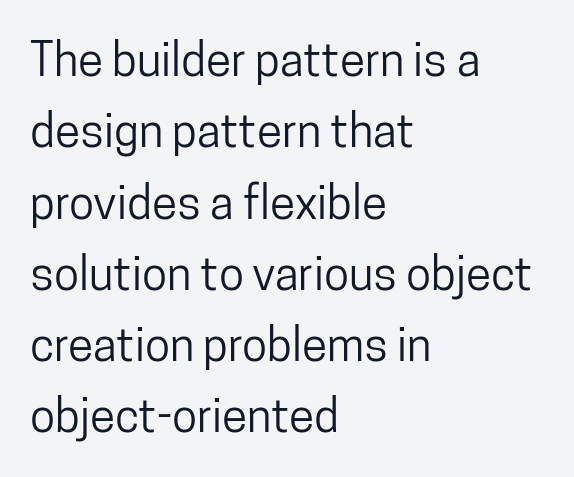
The image shows 46 px condensed sans-serif type, upright; set left-aligned, normal line spacing (1.55x), normal letter spacing, not underlined; low stroke contrast and a medium x-height.
